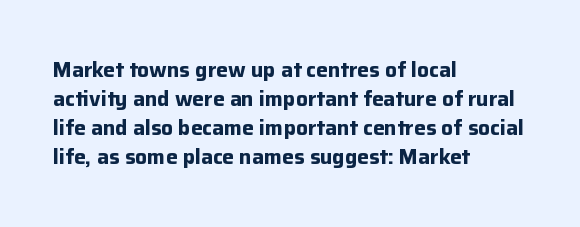
The image shows 21 px bold type, upright; set left-aligned, normal line spacing (1.38x), normal letter spacing, not underlined.
